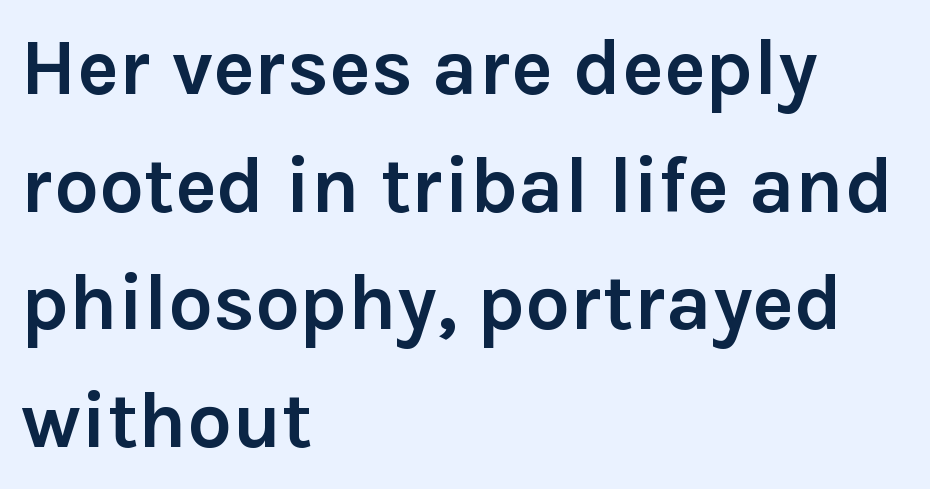
Q: Is the text bold? A: Yes.
Q: Is the text italic (slanted)? A: No, it is upright.
Q: Is the typeface a serif or a sans-serif typeface? A: Sans-serif.
Q: Is the text underlined? A: No.
Q: How is the paragraph aligned? A: Left-aligned.
Q: Is the spacing between letters normal or unusually wide? A: Normal.
Q: Is the spacing between lines tight, normal or loose? A: Normal.
Q: Width (condensed, normal, or wide)? A: Normal.
Q: Stroke contrast? A: Low.
Q: x-height? A: Medium.
Q: Monospaced? A: No.
